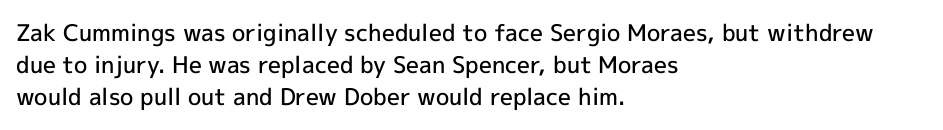
The image shows 23 px text type, upright; set left-aligned, normal line spacing (1.4x), normal letter spacing, not underlined.
